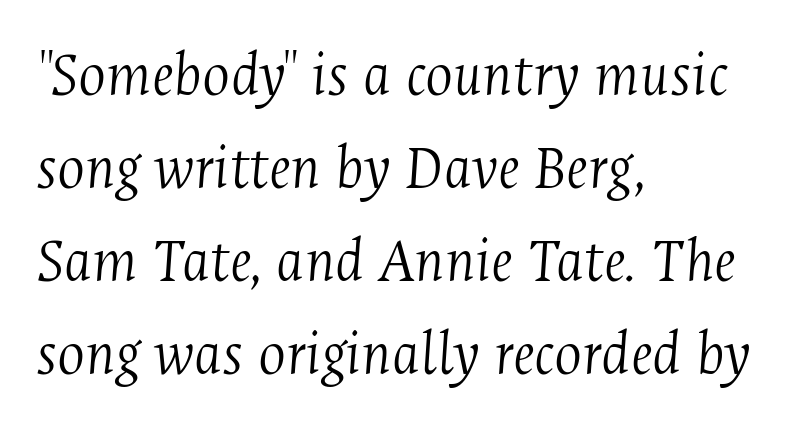
The image shows 65 px light, condensed serif type, italic (leaning right); set left-aligned, normal line spacing (1.43x), normal letter spacing, not underlined; medium stroke contrast and a medium x-height.
